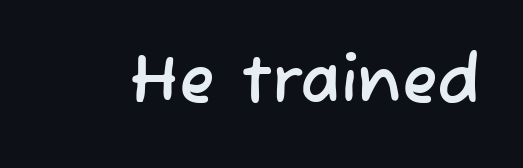
The image shows 66 px sans-serif type; set normal letter spacing, not underlined; low stroke contrast and a medium x-height.
